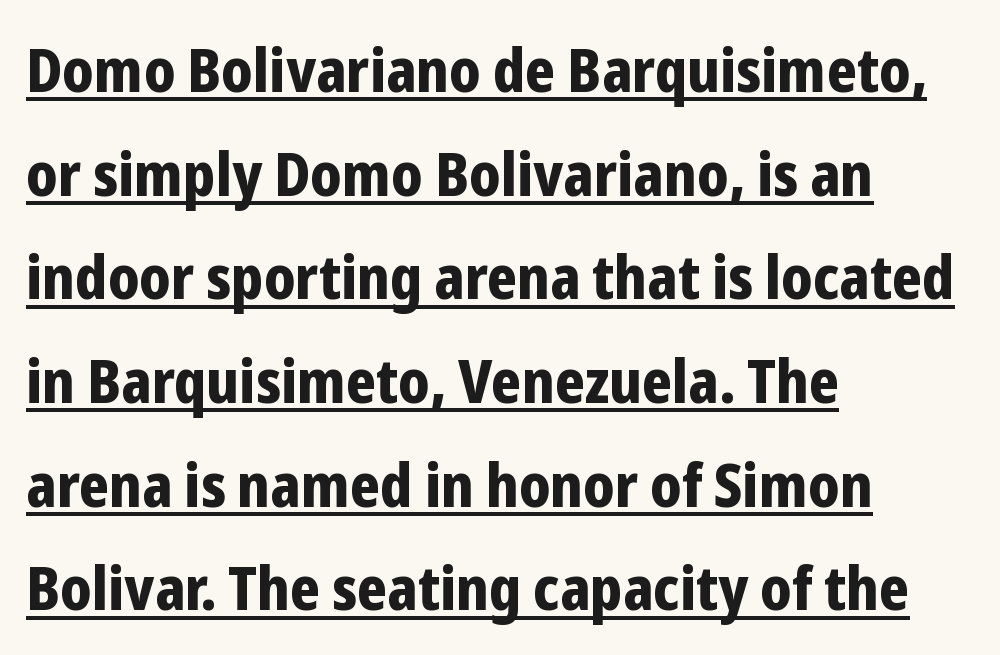
The image shows 61 px bold, condensed sans-serif type, upright; set left-aligned, normal line spacing (1.7x), normal letter spacing, underlined; low stroke contrast and a medium x-height.
